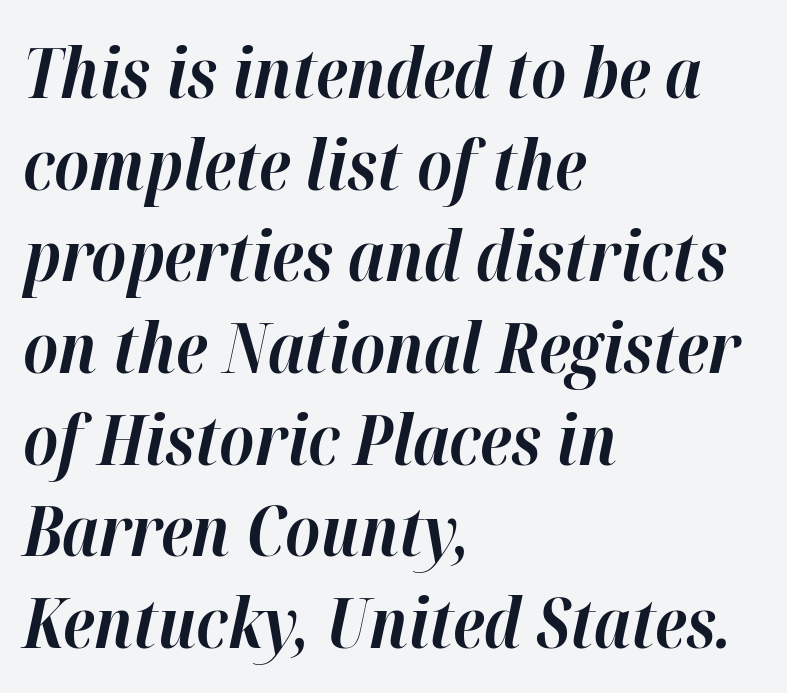
The image shows 70 px bold type, italic (leaning right); set left-aligned, normal line spacing (1.31x), normal letter spacing, not underlined; high stroke contrast and a medium x-height.
